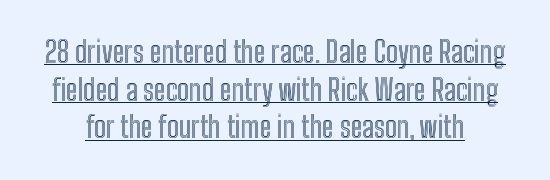
The image shows 29 px condensed type, upright; set normal line spacing (1.3x), normal letter spacing, underlined; a medium x-height.
